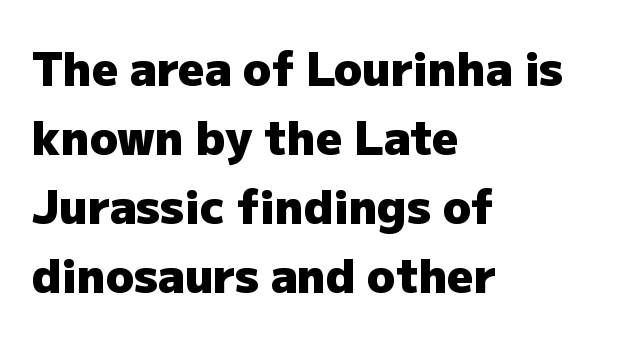
{"serif": "no", "italic": "no", "bold": "yes", "weight": "heavy", "width": "normal", "stroke_contrast": "low", "x_height": "medium", "monospaced": "no", "underline": "no", "align": "left", "line_spacing": "normal", "line_spacing_ratio": 1.5, "letter_spacing": "normal", "letter_spacing_em": 0.0, "glyph_px": 46}
